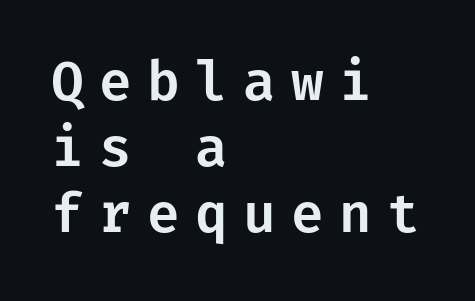
This sample uses an upright cut, with every glyph sitting square on the baseline. Line beginnings align vertically; line endings do not. Only glyphs here, with clear space below each row. The passage shown stacks its lines at a standard gap. Look at the tracking — it's clearly loosened, letters drifting apart. Serifs: no, the terminals of the letterforms are clean.
